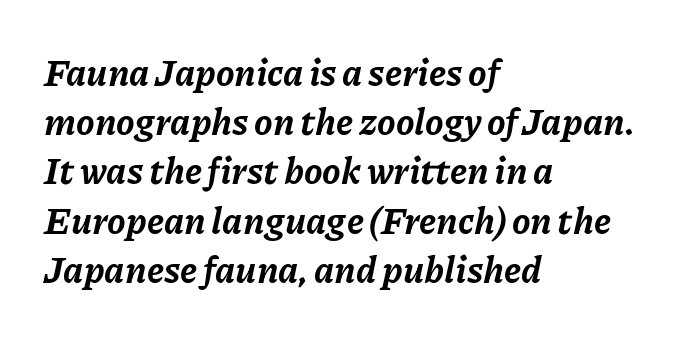
{"italic": "yes", "lean": "right", "slant_degrees": 11, "bold": "yes", "weight": "bold", "width": "normal", "stroke_contrast": "low", "x_height": "medium", "monospaced": "no", "underline": "no", "align": "left", "line_spacing": "normal", "line_spacing_ratio": 1.33, "letter_spacing": "normal", "letter_spacing_em": 0.0, "glyph_px": 37}
